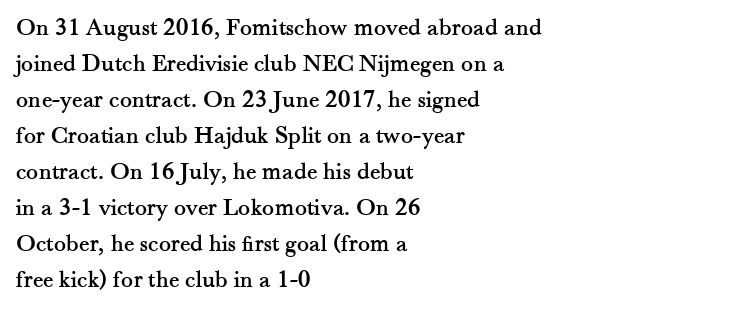
The image shows 25 px text type, upright; set left-aligned, normal line spacing (1.44x), normal letter spacing, not underlined.
